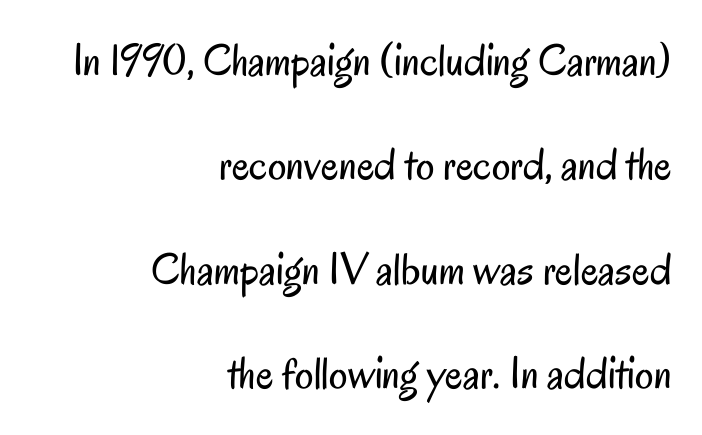
The image shows 46 px regular-weight, condensed sans-serif type, upright; set right-aligned, loose line spacing (2.27x), normal letter spacing, not underlined; low stroke contrast and a small x-height.
